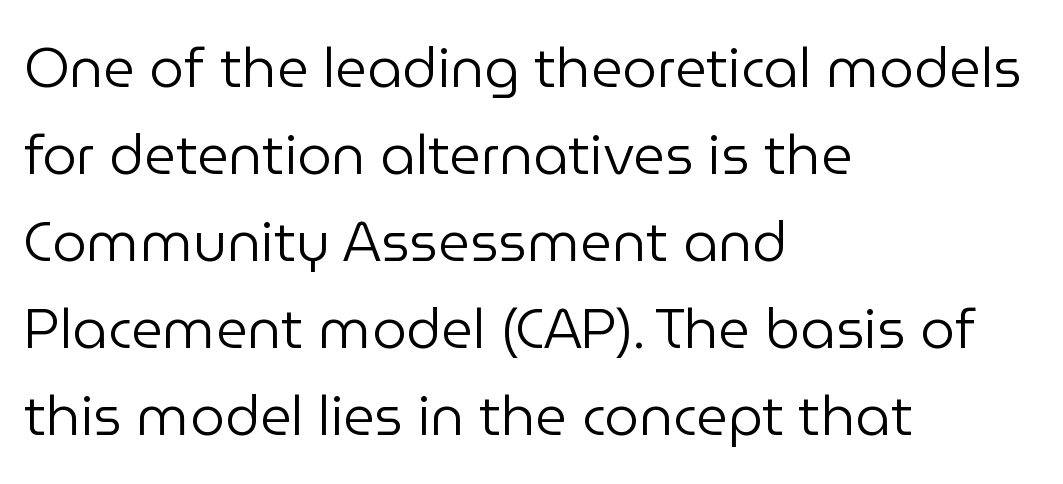
The image shows 55 px regular-weight sans-serif type, upright; set left-aligned, normal line spacing (1.58x), normal letter spacing, not underlined; low stroke contrast and a medium x-height.
